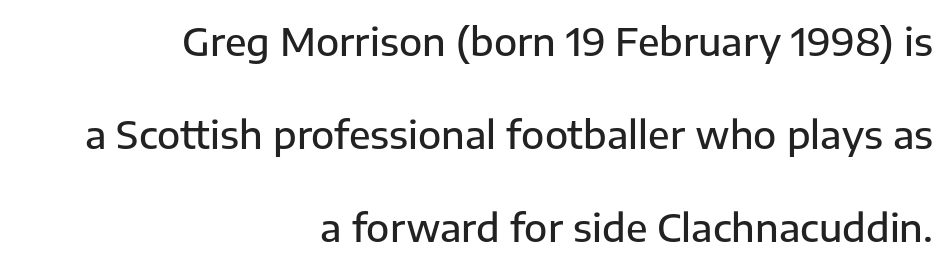
The image shows 38 px semibold sans-serif type, upright; set right-aligned, loose line spacing (2.45x), normal letter spacing, not underlined; low stroke contrast and a medium x-height.
